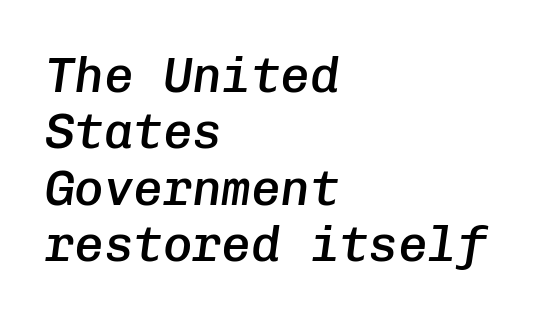
Check under the words: just untouched page. The letterforms sit shoulder to shoulder at normal distance. Strokes here are thickened, but only to semibold level. The lines are packed closely together with very little leading.
